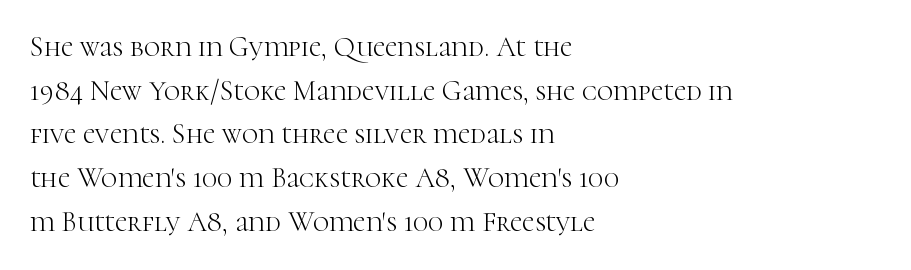
{"serif": "yes", "italic": "no", "bold": "no", "weight": "light", "width": "normal", "stroke_contrast": "high", "x_height": "medium", "monospaced": "no", "underline": "no", "align": "left", "line_spacing": "normal", "line_spacing_ratio": 1.56, "letter_spacing": "normal", "letter_spacing_em": 0.0, "glyph_px": 28}
